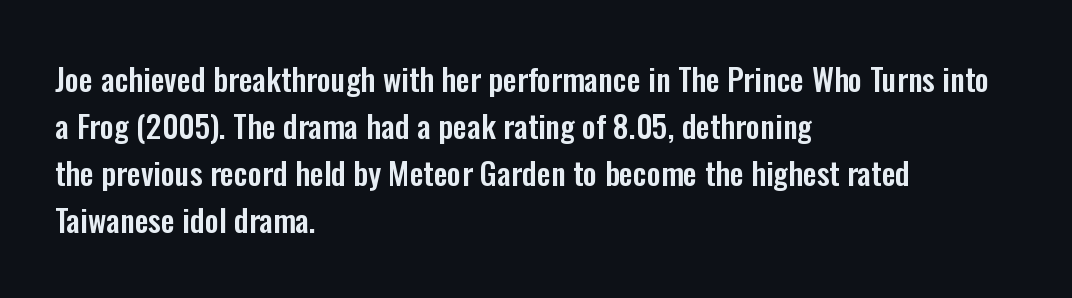
Q: Is the text italic (slanted)? A: No, it is upright.
Q: Is the typeface a serif or a sans-serif typeface? A: Sans-serif.
Q: Is the text underlined? A: No.
Q: How is the paragraph aligned? A: Left-aligned.
Q: Is the spacing between letters normal or unusually wide? A: Normal.
Q: Is the spacing between lines tight, normal or loose? A: Normal.
Q: Width (condensed, normal, or wide)? A: Condensed.
Q: Stroke contrast? A: Low.
Q: x-height? A: Medium.
Q: Monospaced? A: No.
